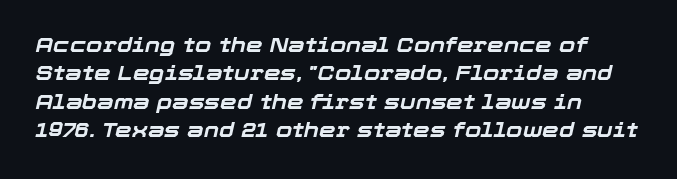
The image shows 21 px bold type, italic (leaning right); set normal line spacing (1.35x), normal letter spacing, not underlined.
